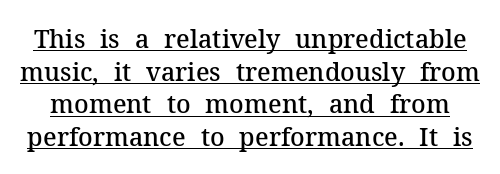
Q: Is the text bold? A: Semi-bold.
Q: Is the text italic (slanted)? A: No, it is upright.
Q: Is the text underlined? A: Yes.
Q: Is the spacing between letters normal or unusually wide? A: Normal.
Q: Is the spacing between lines tight, normal or loose? A: Normal.
